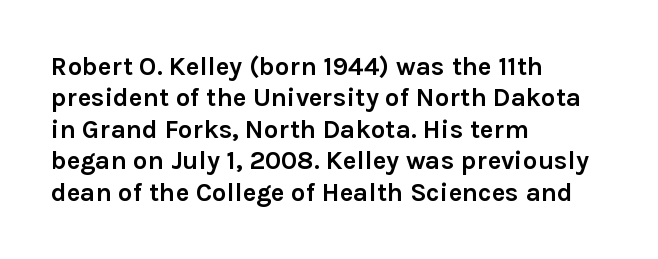
The image shows 26 px bold type, upright; set left-aligned, line spacing 1.21x, normal letter spacing, not underlined.
